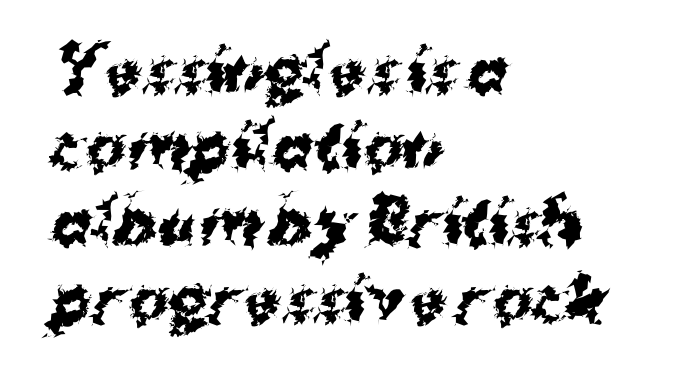
The designer left line spacing at the default. Nobody touched the tracking dial on this one. The text block is weighted toward the left margin, trailing off unevenly rightward. I'd call this a sans setting — the letters go barefoot.
